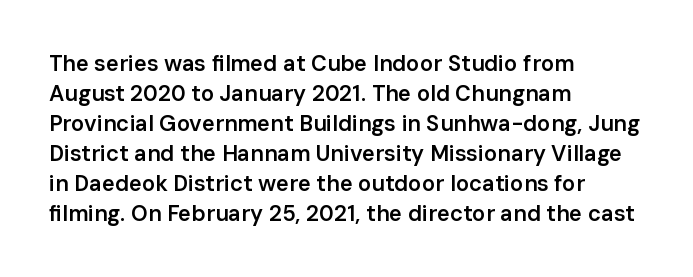
The image shows 22 px text type, upright; set left-aligned, normal line spacing (1.36x), normal letter spacing, not underlined.
